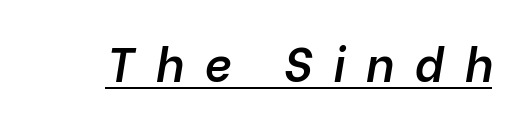
On the weight axis this lands at semibold, roughly 600. In designer terms, the underline attribute is active on this setting. Students, note that the glyphs here are deliberately spaced far apart. Slant detected: the letters are inclined. Character widths vary here, with narrow letters taking less room than wide ones.
